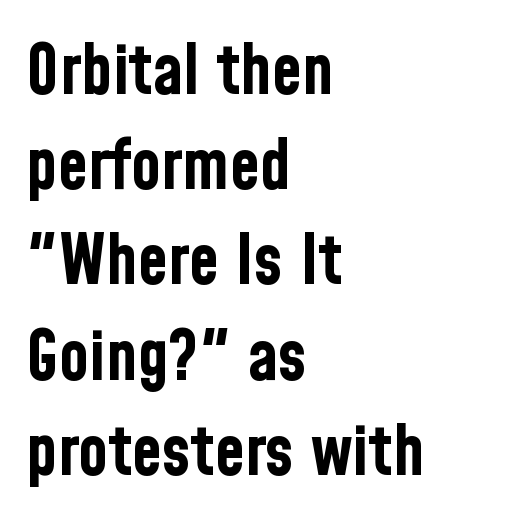
Each letter keeps its own natural width here, so spacing adapts to shape. Bare-footed words on every line. Posture: upright roman. This block has exactly the height ordinary leading produces. Letterform terminals end flat and unadorned throughout the passage. Weight: bold.
